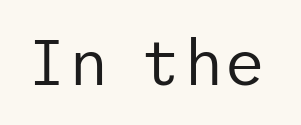
The image shows 64 px regular-weight sans-serif type, upright; set normal letter spacing, not underlined; low stroke contrast and a medium x-height.
